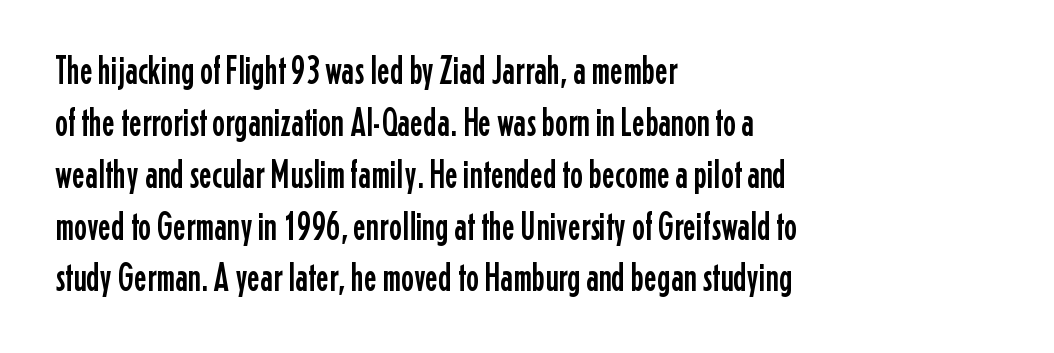
{"serif": "no", "italic": "no", "width": "condensed", "stroke_contrast": "low", "x_height": "medium", "monospaced": "no", "underline": "no", "align": "left", "line_spacing": "normal", "line_spacing_ratio": 1.33, "letter_spacing": "normal", "letter_spacing_em": 0.0, "glyph_px": 39}
